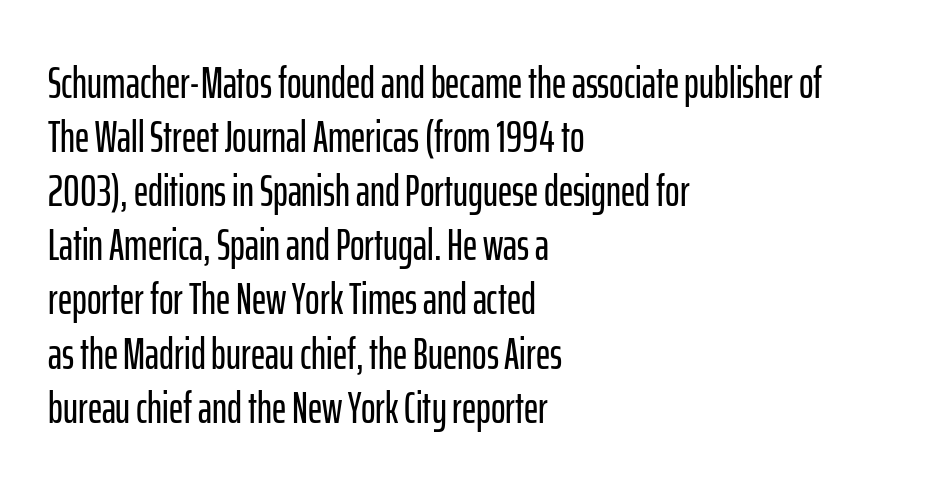
Layout note: lines flush left. There is no visible air inserted between adjacent glyphs. In terms of posture, this sample is upright. The passage shown is typed in a proportional face where columns would drift. The font family rendered here belongs to the sans-serif group. Clear beneath every line of the passage.
